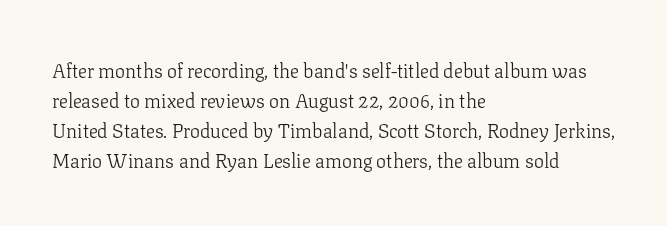
Q: Is the text bold? A: No.
Q: Is the text italic (slanted)? A: No, it is upright.
Q: Is the text underlined? A: No.
Q: How is the paragraph aligned? A: Left-aligned.
Q: Is the spacing between letters normal or unusually wide? A: Normal.
Q: Is the spacing between lines tight, normal or loose? A: Normal.
